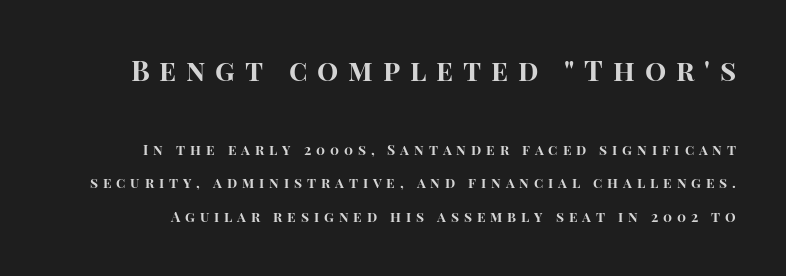
The image shows 28 px bold sans-serif type, upright; set loose line spacing (2.38x), unusually wide letter spacing (+0.35 em), not underlined; the first (top) block is 2.0x larger; high stroke contrast and a large x-height.
